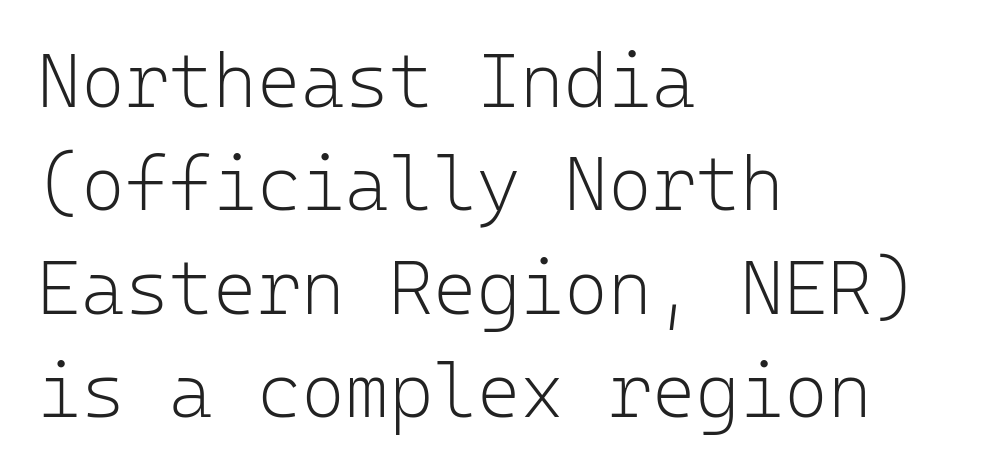
The space beneath each line is pristine and unruled. Tracking value appears to be zero — textbook default spacing. The lines in this sample share a left origin and differ only in where they stop. Every character here occupies the same horizontal width, giving the sample a typewriter-like rhythm. Weight: in the light-to-regular range.
